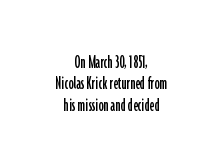
Unmarked baselines from the first word to the last. Leading: reduced. If you drew a line through each stem, it would be perfectly vertical. The rendering keeps characters at their native spacing. Line starts and ends both wander, symmetrically.
